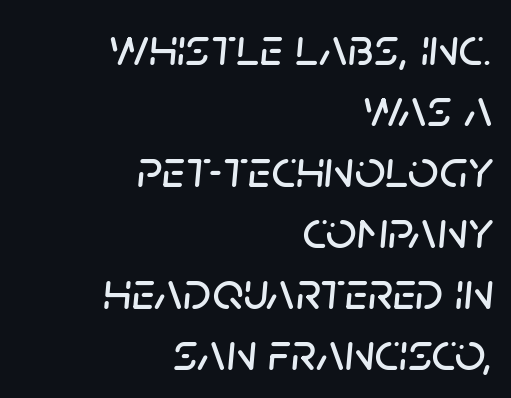
The image shows 54 px text type, italic (leaning right); set right-aligned, tight line spacing (1.13x), normal letter spacing, not underlined; low stroke contrast and a large x-height.
